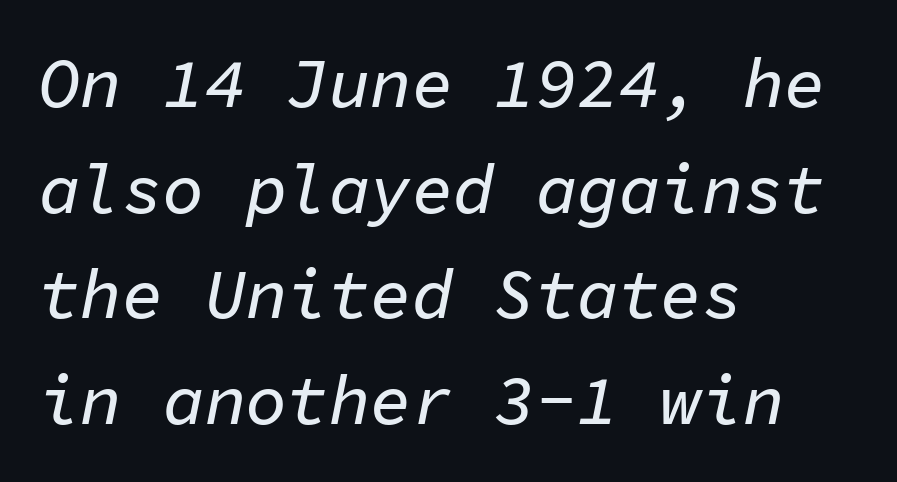
The image shows 69 px text type, italic (leaning right), monospaced; set left-aligned, normal line spacing (1.53x), normal letter spacing, not underlined; low stroke contrast and a medium x-height.
